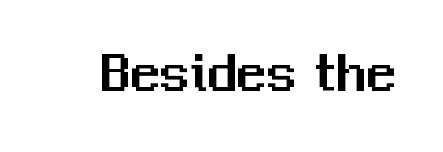
Q: Is the text italic (slanted)? A: No, it is upright.
Q: Is the typeface a serif or a sans-serif typeface? A: Sans-serif.
Q: Is the text underlined? A: No.
Q: Is the spacing between letters normal or unusually wide? A: Normal.
Q: Width (condensed, normal, or wide)? A: Normal.
Q: Stroke contrast? A: Medium.
Q: x-height? A: Medium.
Q: Monospaced? A: No.
